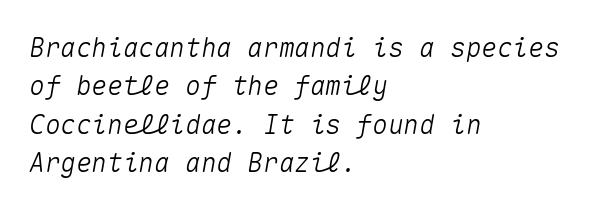
Just letters on the line, the space beneath them empty. Visually the block forms a straight wall on the left and a jagged coastline on the right. Leading matches the norm, producing a regular column. Here the glyphs are tracked normally, forming tight word shapes. The axis of the letterforms is tilted away from vertical.
